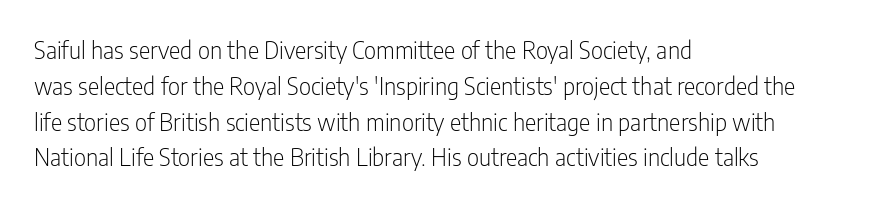
The image shows 24 px text type, upright; set left-aligned, normal line spacing (1.49x), normal letter spacing, not underlined.
